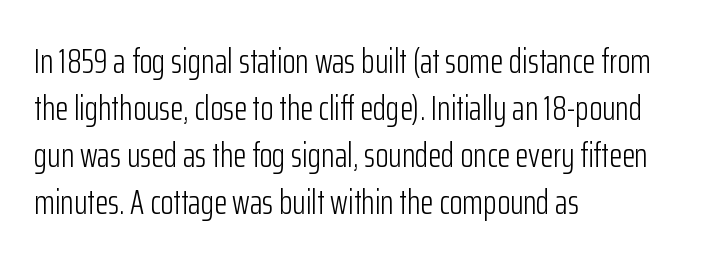
Note the varied advance widths — an 'i' is clearly narrower than an 'm'. Ascenders rise straight up at ninety degrees. Typeset ragged right — the left edge is the straight one. Plain, unruled lines of type. The rendering keeps characters at their native spacing. Font category for this specimen: sans-serif.
